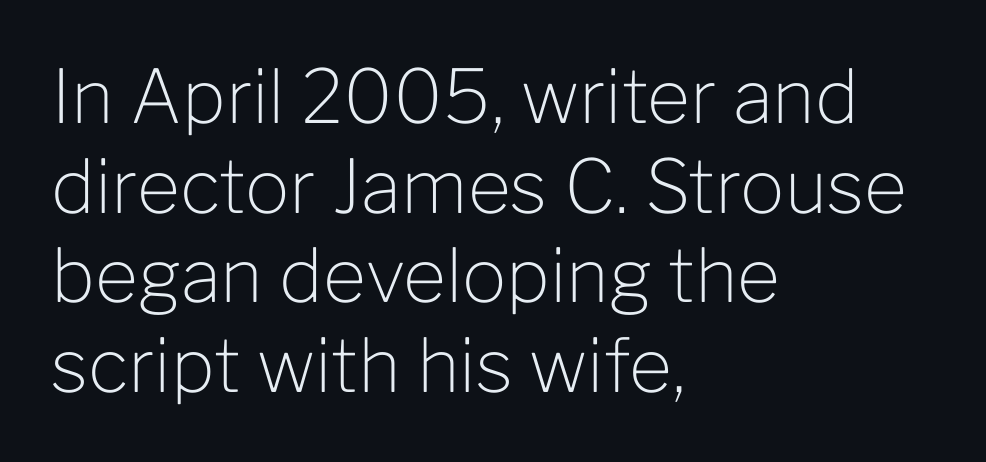
No feet cap the strokes, marking this as sans-serif type. Is the block centered? No — it sits flush against the left margin. The words here are not underlined. Letter spacing: default. Every character sits straight up, as roman type does.
